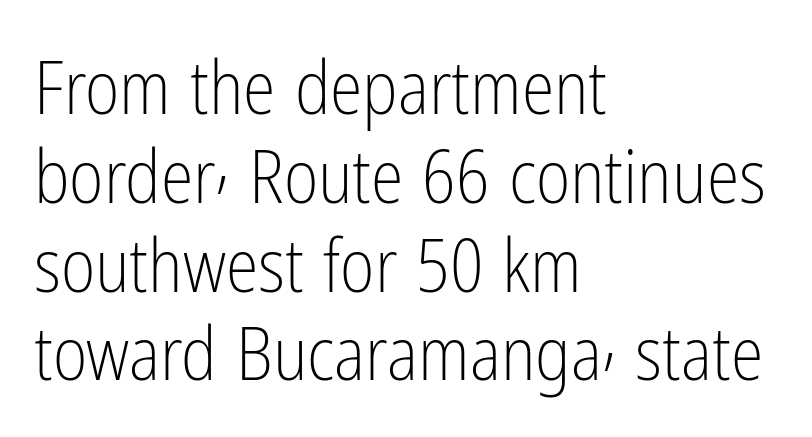
The image shows 74 px light, condensed sans-serif type, upright; set left-aligned, line spacing 1.2x, normal letter spacing, not underlined; low stroke contrast and a medium x-height.
